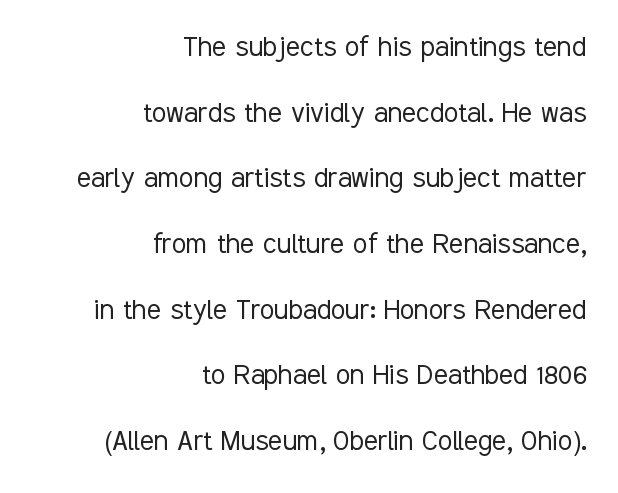
{"serif": "no", "italic": "no", "bold": "no", "weight": "light", "width": "condensed", "stroke_contrast": "low", "x_height": "medium", "monospaced": "no", "underline": "no", "align": "right", "line_spacing": "loose", "line_spacing_ratio": 1.99, "letter_spacing": "normal", "letter_spacing_em": 0.0, "glyph_px": 33}
